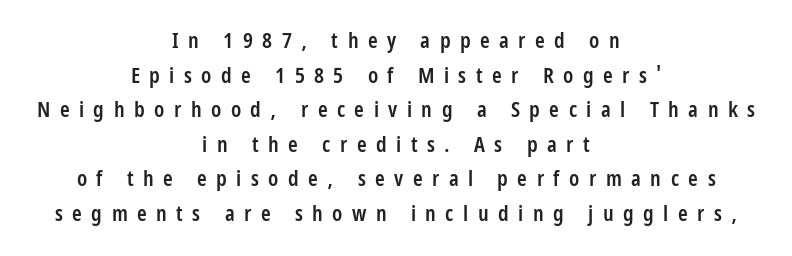
Summary of weight: moderately heavy, a semibold. Line spacing here is normal. What stands out about the letter spacing? Its width — letters are far apart. Just letters on the line, the space beneath them empty. Every stem runs plumb, perpendicular to the baseline. In CSS terms this would be text-align: center.
